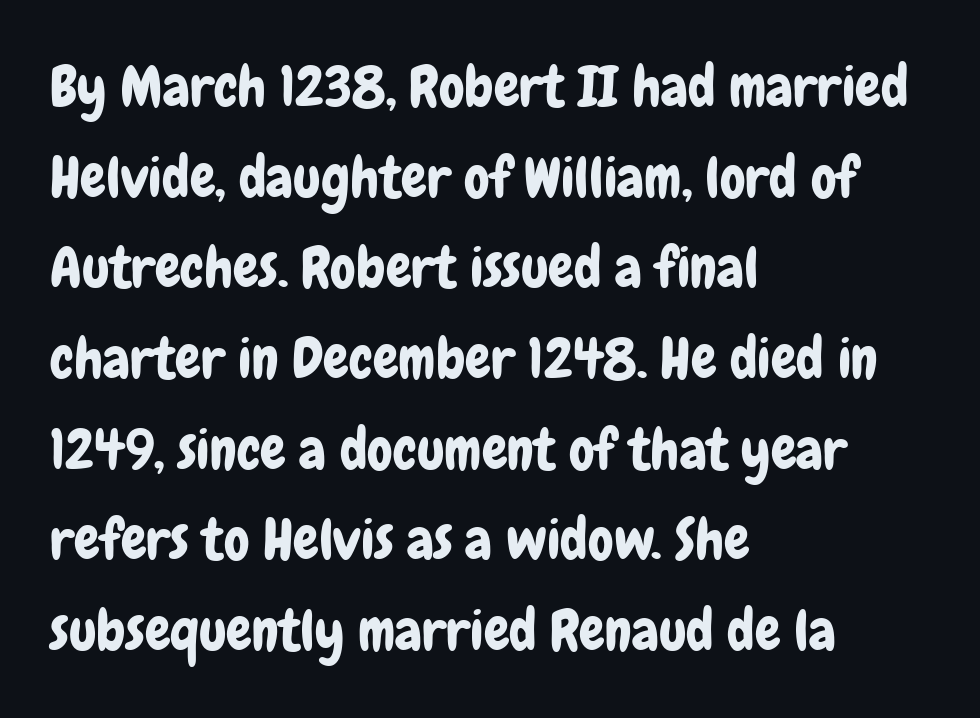
{"serif": "no", "italic": "no", "width": "condensed", "stroke_contrast": "low", "x_height": "medium", "monospaced": "no", "underline": "no", "align": "left", "line_spacing": "normal", "line_spacing_ratio": 1.59, "letter_spacing": "normal", "letter_spacing_em": 0.0, "glyph_px": 57}
